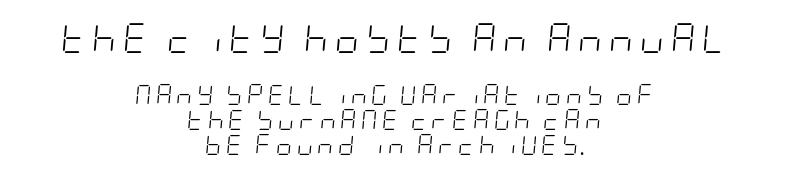
{"italic": "yes", "lean": "right", "slant_degrees": 5, "bold": "no", "weight": "light", "width": "condensed", "stroke_contrast": "low", "x_height": "large", "underline": "no", "align": "center", "line_spacing": "normal", "line_spacing_ratio": 1.26, "letter_spacing": "wide", "letter_spacing_em": 0.22, "larger_block": "first", "size_ratio": 1.5, "glyph_px": 30}
